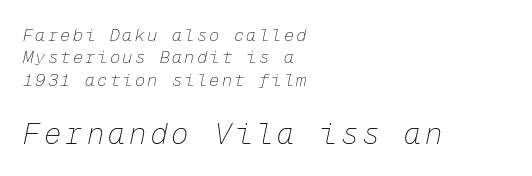
{"italic": "yes", "lean": "right", "slant_degrees": 12, "bold": "no", "weight": "thin", "width": "normal", "stroke_contrast": "low", "x_height": "medium", "monospaced": "yes", "underline": "no", "align": "left", "line_spacing": "normal", "line_spacing_ratio": 1.32, "larger_block": "second", "size_ratio": 1.71, "glyph_px": 29}
